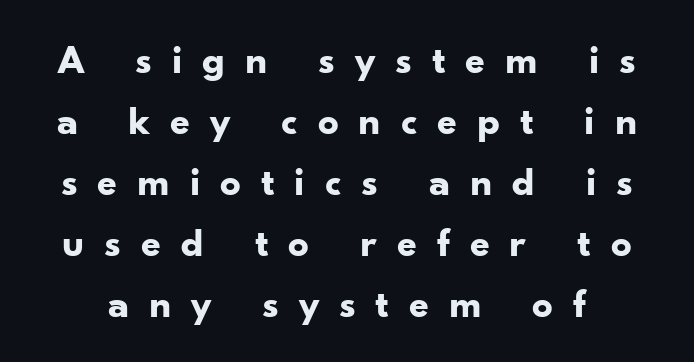
The image shows 41 px bold sans-serif type, upright; set normal line spacing (1.49x), unusually wide letter spacing (+0.48 em), not underlined; low stroke contrast and a small x-height.
